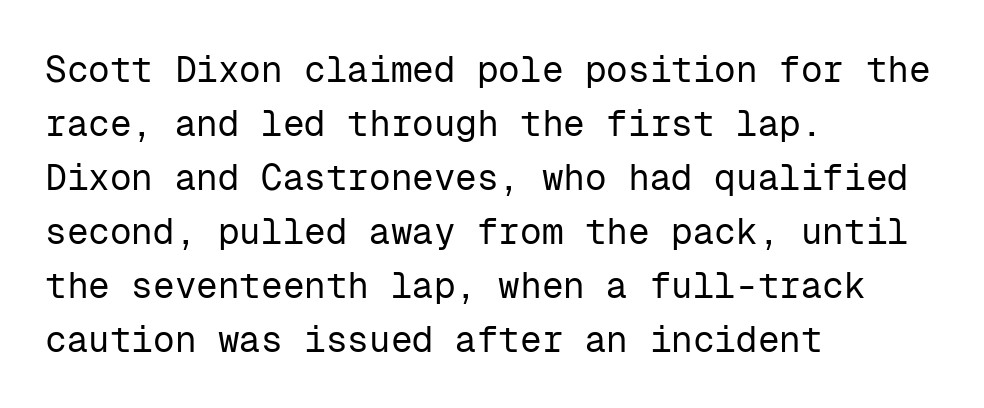
The image shows 36 px regular-weight sans-serif type, upright, monospaced; set left-aligned, normal line spacing (1.5x), normal letter spacing, not underlined; low stroke contrast and a medium x-height.
